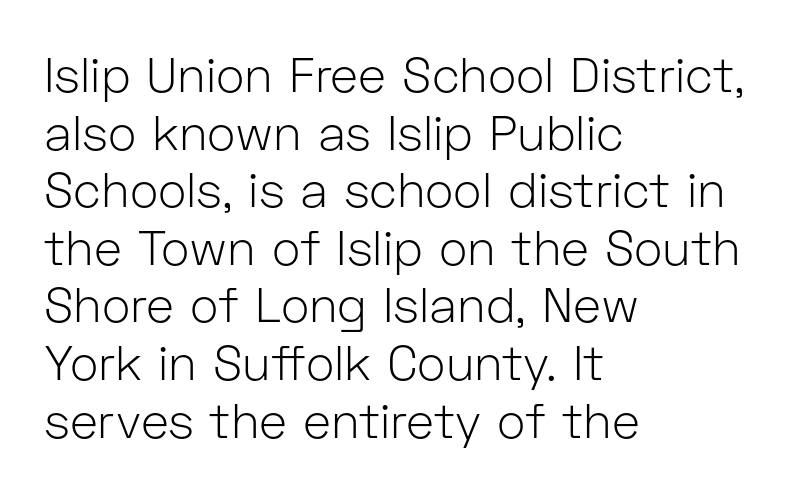
These lines are rendered in a variable-pitch font. The characters are drawn with everyday or finer stroke widths. Just letters on the line, the space beneath them empty. Typeset ragged right — the left edge is the straight one. In terms of letterspacing, this is plain default setting.
